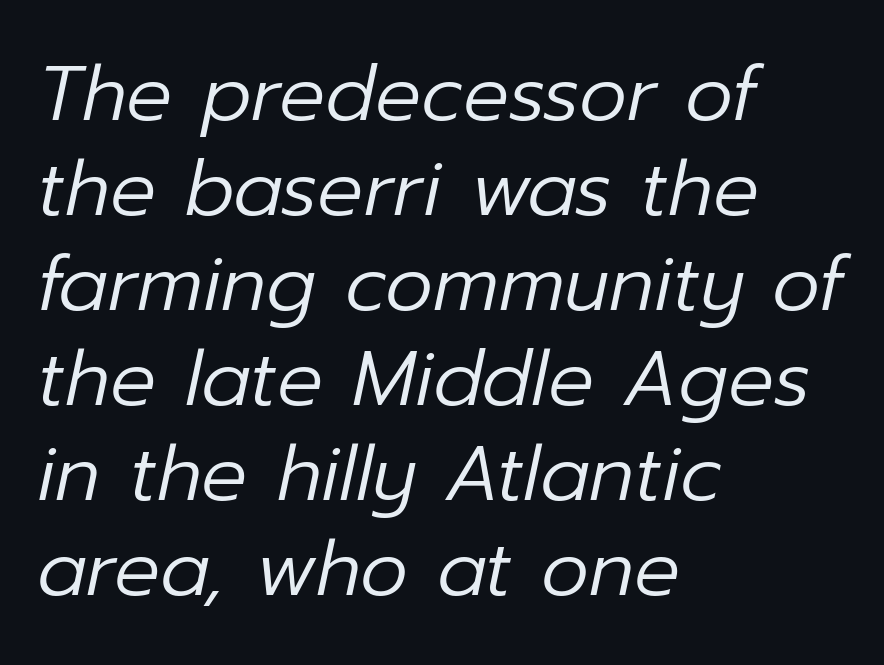
The image shows 76 px regular-weight type, italic (leaning right); set left-aligned, normal line spacing (1.25x), normal letter spacing, not underlined; low stroke contrast and a medium x-height.
